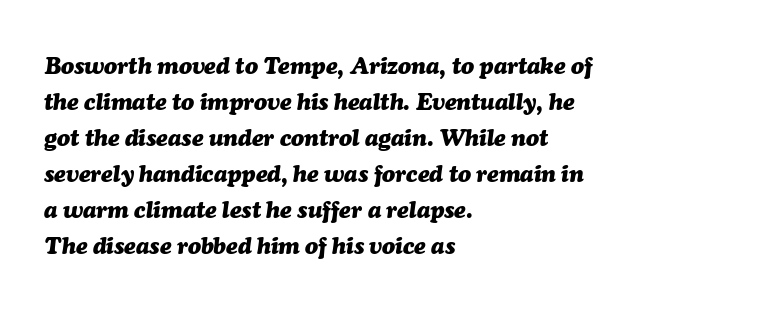
{"italic": "yes", "lean": "right", "slant_degrees": 7, "bold": "yes", "underline": "no", "align": "left", "line_spacing": "normal", "line_spacing_ratio": 1.5, "letter_spacing": "normal", "letter_spacing_em": 0.0, "glyph_px": 24}
